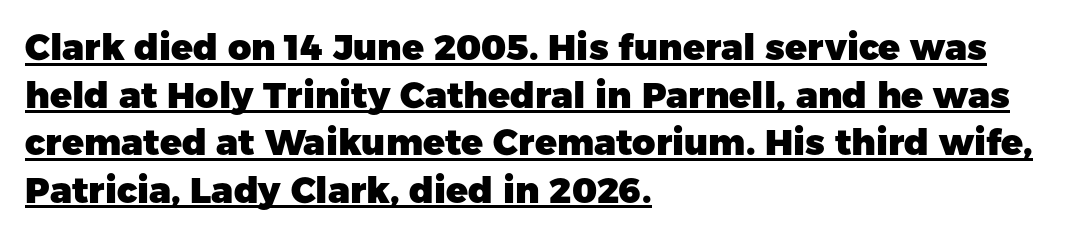
{"serif": "no", "italic": "no", "bold": "yes", "weight": "heavy", "width": "normal", "stroke_contrast": "low", "x_height": "medium", "monospaced": "no", "underline": "yes", "align": "left", "line_spacing": "normal", "line_spacing_ratio": 1.32, "letter_spacing": "normal", "letter_spacing_em": 0.0, "glyph_px": 36}
